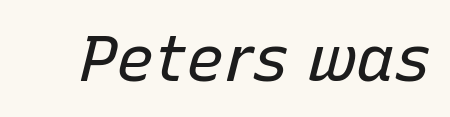
{"italic": "yes", "lean": "right", "slant_degrees": 15, "bold": "no", "weight": "regular", "width": "normal", "stroke_contrast": "low", "x_height": "medium", "monospaced": "no", "underline": "no", "letter_spacing": "normal", "letter_spacing_em": 0.0, "glyph_px": 64}
